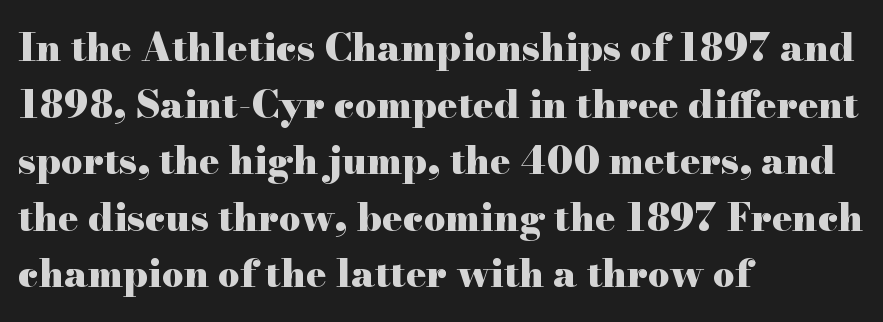
The image shows 38 px heavy, wide serif type, upright; set left-aligned, normal line spacing (1.49x), normal letter spacing, not underlined; high stroke contrast and a small x-height.
